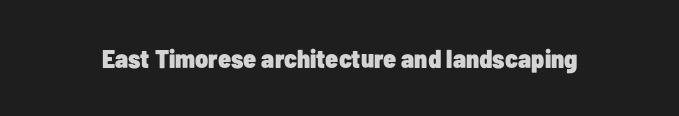
{"italic": "no", "bold": "yes", "underline": "no", "letter_spacing": "normal", "letter_spacing_em": 0.0, "glyph_px": 26}
